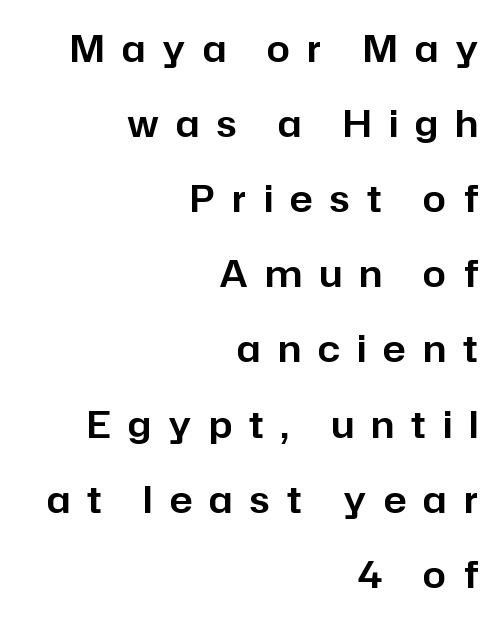
The image shows 37 px sans-serif type, upright; set right-aligned, loose line spacing (2.03x), unusually wide letter spacing (+0.47 em), not underlined; low stroke contrast and a medium x-height.
